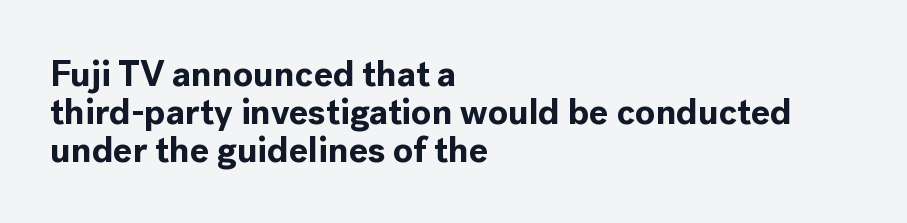
{"serif": "no", "italic": "no", "bold": "yes", "weight": "bold", "width": "normal", "x_height": "medium", "monospaced": "no", "underline": "no", "align": "left", "line_spacing": "tight", "line_spacing_ratio": 1.05, "letter_spacing": "normal", "letter_spacing_em": 0.0, "glyph_px": 36}
